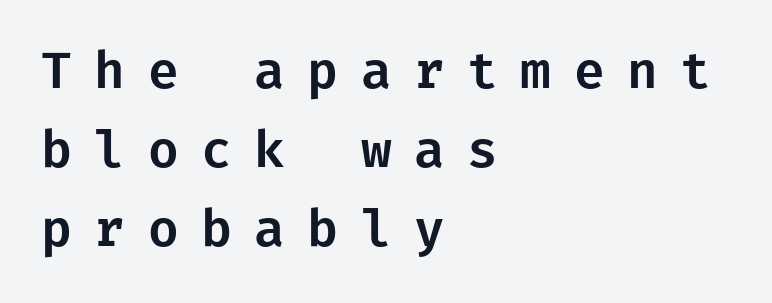
{"serif": "no", "italic": "no", "width": "normal", "stroke_contrast": "low", "x_height": "medium", "underline": "no", "align": "left", "line_spacing": "normal", "line_spacing_ratio": 1.58, "letter_spacing": "wide", "letter_spacing_em": 0.45, "glyph_px": 50}
